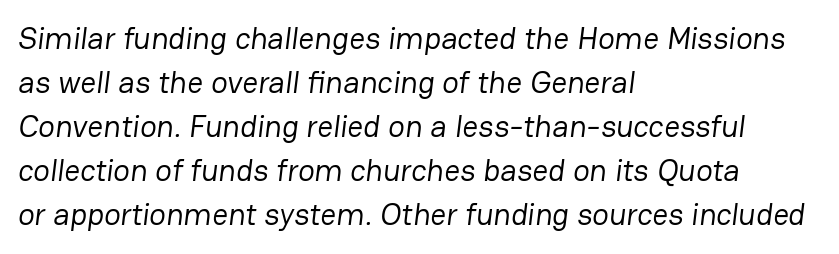
The image shows 31 px regular-weight sans-serif type; set left-aligned, normal line spacing (1.42x), normal letter spacing, not underlined; low stroke contrast and a medium x-height.
